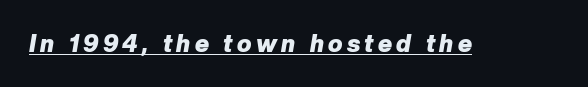
{"italic": "yes", "lean": "right", "slant_degrees": 10, "bold": "yes", "underline": "yes", "glyph_px": 24}
